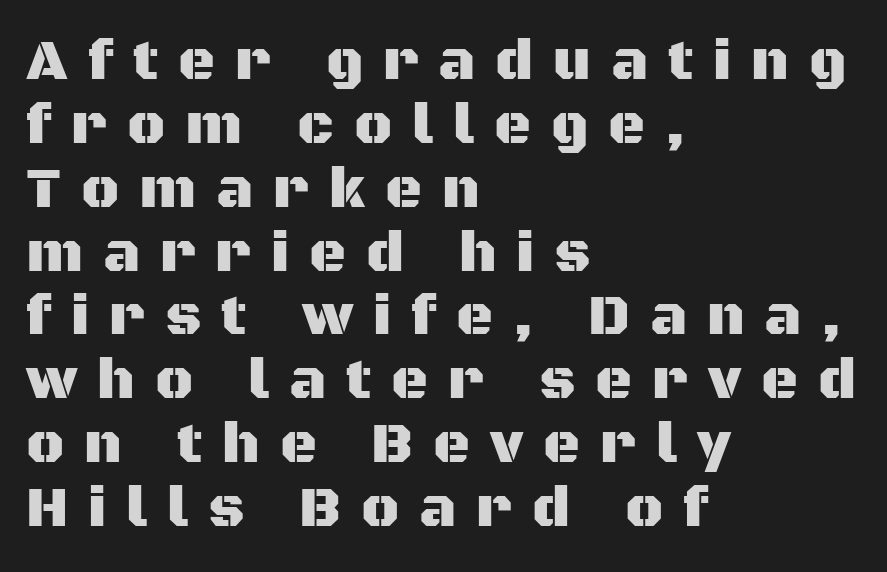
The image shows 57 px sans-serif type, upright; set left-aligned, tight line spacing (1.12x), unusually wide letter spacing (+0.35 em), not underlined; medium stroke contrast and a large x-height.
